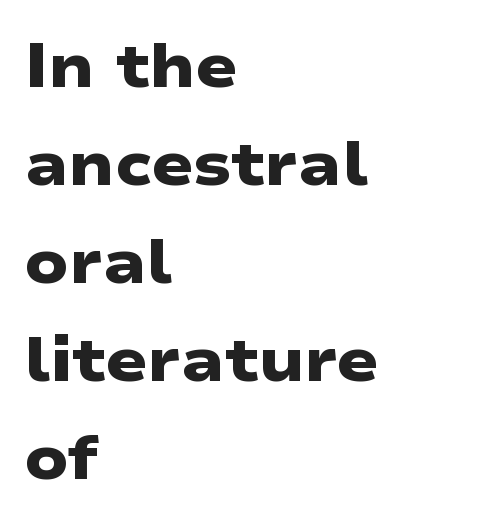
{"serif": "no", "bold": "yes", "weight": "heavy", "width": "wide", "stroke_contrast": "low", "x_height": "medium", "monospaced": "no", "underline": "no", "align": "left", "line_spacing": "normal", "line_spacing_ratio": 1.58, "letter_spacing": "normal", "letter_spacing_em": 0.0, "glyph_px": 62}
